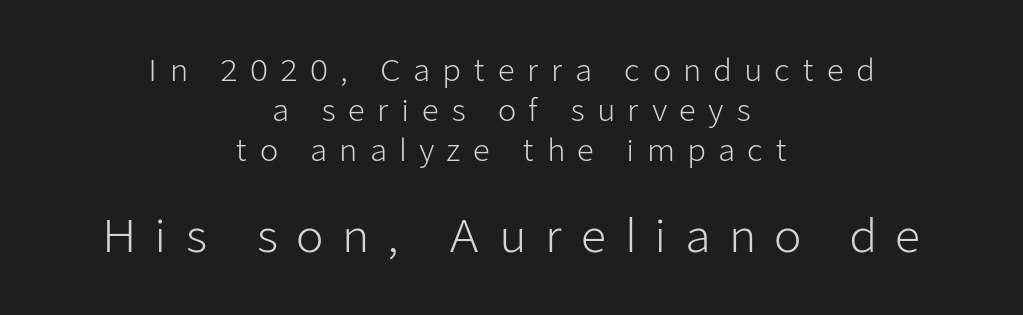
The image shows 45 px light sans-serif type, upright; set centered, normal line spacing (1.33x), unusually wide letter spacing (+0.4 em), not underlined; the second (bottom) block is 1.5x larger; low stroke contrast and a medium x-height.
